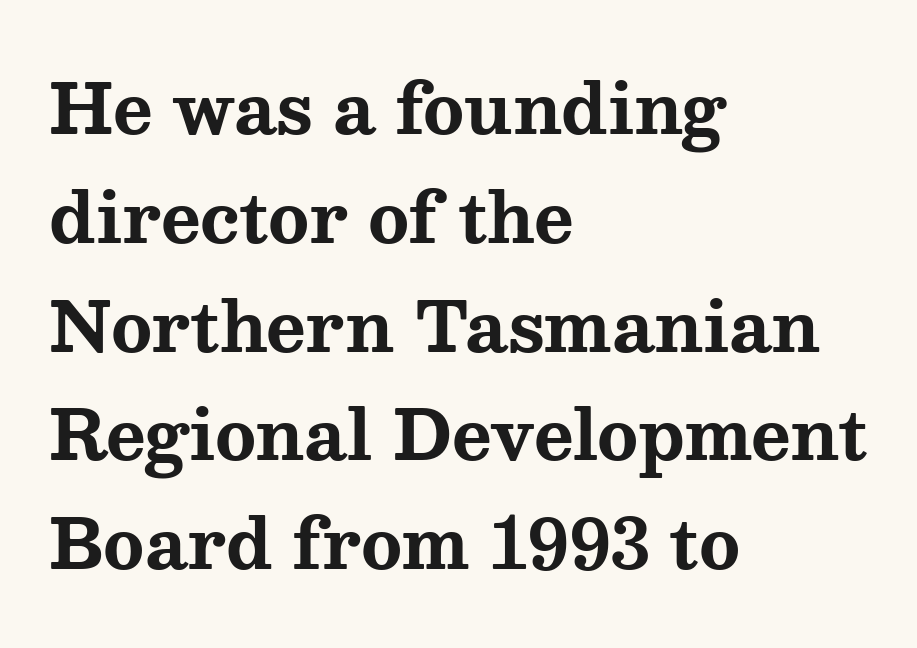
{"serif": "yes", "italic": "no", "bold": "yes", "weight": "bold", "width": "wide", "stroke_contrast": "medium", "x_height": "medium", "monospaced": "no", "underline": "no", "align": "left", "line_spacing": "normal", "line_spacing_ratio": 1.6, "letter_spacing": "normal", "letter_spacing_em": 0.0, "glyph_px": 68}
